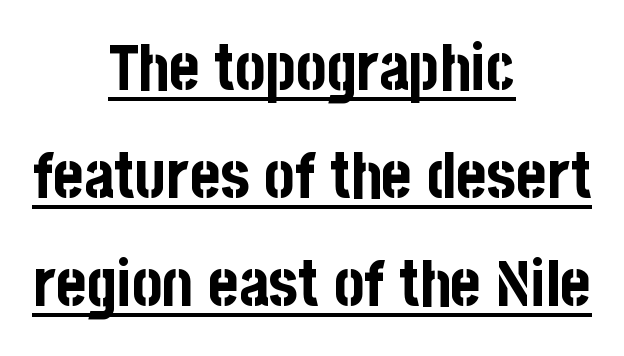
{"serif": "no", "italic": "no", "bold": "yes", "weight": "bold", "width": "condensed", "stroke_contrast": "low", "x_height": "large", "monospaced": "no", "underline": "yes", "align": "center", "line_spacing": "normal", "line_spacing_ratio": 1.69, "letter_spacing": "normal", "letter_spacing_em": 0.0, "glyph_px": 64}
